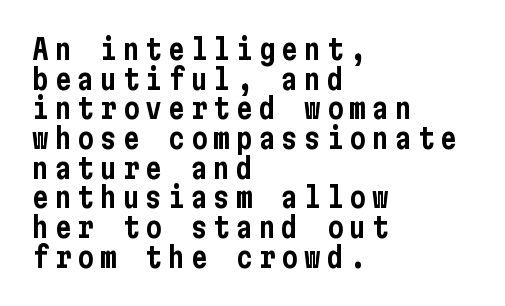
Q: Is the text italic (slanted)? A: No, it is upright.
Q: Is the typeface a serif or a sans-serif typeface? A: Sans-serif.
Q: Is the text underlined? A: No.
Q: How is the paragraph aligned? A: Left-aligned.
Q: Is the spacing between letters normal or unusually wide? A: Unusually wide.
Q: Is the spacing between lines tight, normal or loose? A: Tight.
Q: Width (condensed, normal, or wide)? A: Condensed.
Q: Stroke contrast? A: Low.
Q: x-height? A: Medium.
